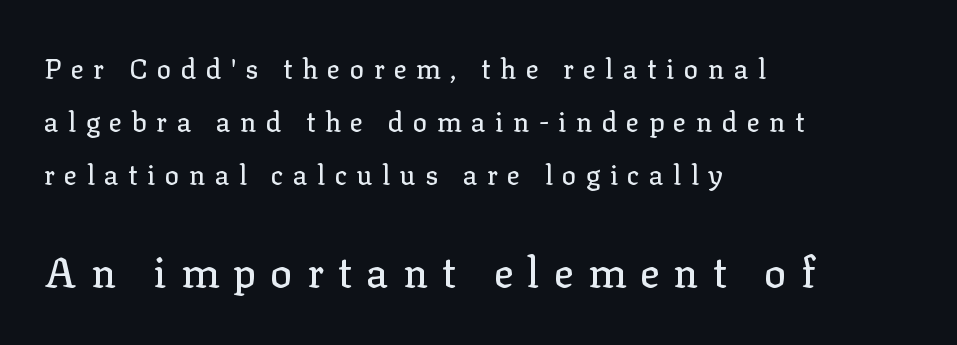
Q: Is the text italic (slanted)? A: No, it is upright.
Q: Is the typeface a serif or a sans-serif typeface? A: Serif.
Q: Is the text underlined? A: No.
Q: How is the paragraph aligned? A: Left-aligned.
Q: Is the spacing between letters normal or unusually wide? A: Unusually wide.
Q: Is the spacing between lines tight, normal or loose? A: Loose.
Q: Which block of text is set in a larger size, the first (top) or the second (bottom)? A: The second (bottom) one.
Q: Width (condensed, normal, or wide)? A: Normal.
Q: Stroke contrast? A: Low.
Q: x-height? A: Medium.
Q: Monospaced? A: No.
